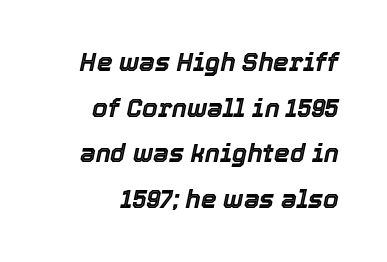
The image shows 25 px text type, italic (leaning right); set right-aligned, line spacing 1.83x, normal letter spacing, not underlined.
